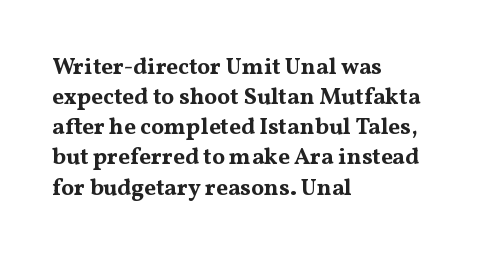
Q: Is the text bold? A: Yes.
Q: Is the text italic (slanted)? A: No, it is upright.
Q: Is the text underlined? A: No.
Q: How is the paragraph aligned? A: Left-aligned.
Q: Is the spacing between letters normal or unusually wide? A: Normal.
Q: Is the spacing between lines tight, normal or loose? A: Normal.
